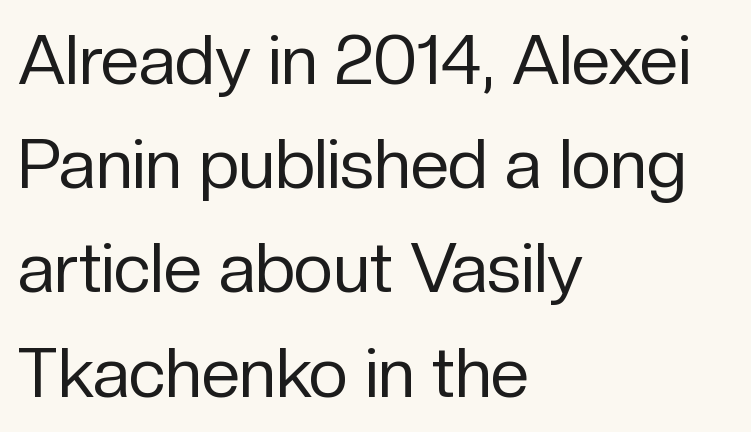
The image shows 69 px regular-weight sans-serif type, upright; set left-aligned, normal line spacing (1.51x), normal letter spacing, not underlined; low stroke contrast and a medium x-height.
